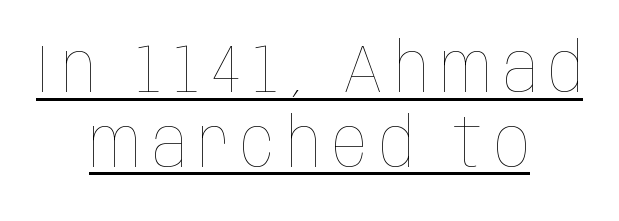
Q: Is the text bold? A: No.
Q: Is the text italic (slanted)? A: No, it is upright.
Q: Is the text underlined? A: Yes.
Q: How is the paragraph aligned? A: Centered.
Q: Is the spacing between lines tight, normal or loose? A: Tight.
Q: Width (condensed, normal, or wide)? A: Condensed.
Q: Stroke contrast? A: Low.
Q: x-height? A: Large.
Q: Monospaced? A: No.
